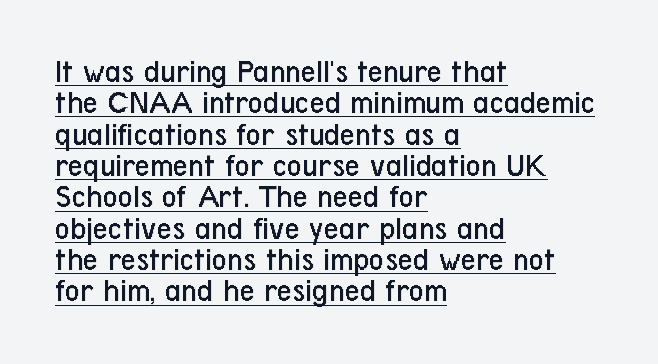
{"serif": "no", "italic": "no", "bold": "no", "weight": "regular", "width": "condensed", "stroke_contrast": "low", "x_height": "medium", "monospaced": "no", "underline": "yes", "align": "left", "line_spacing": "tight", "line_spacing_ratio": 0.95, "letter_spacing": "normal", "letter_spacing_em": 0.0, "glyph_px": 33}
